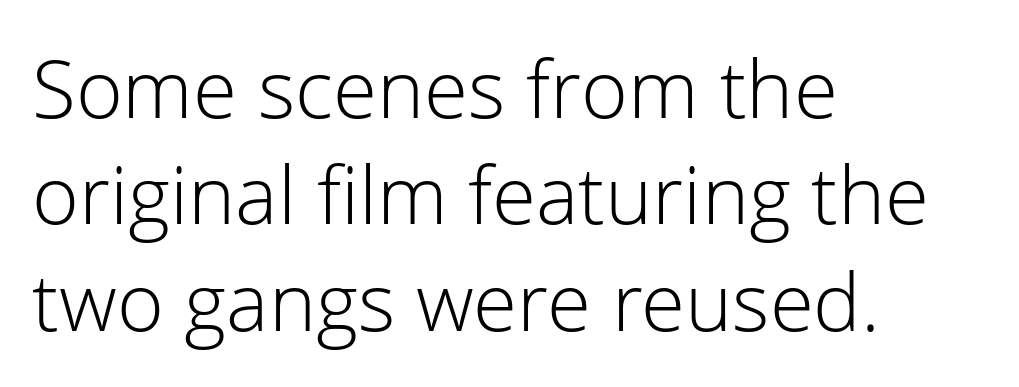
Q: Is the text bold? A: No.
Q: Is the text italic (slanted)? A: No, it is upright.
Q: Is the typeface a serif or a sans-serif typeface? A: Sans-serif.
Q: Is the text underlined? A: No.
Q: How is the paragraph aligned? A: Left-aligned.
Q: Is the spacing between letters normal or unusually wide? A: Normal.
Q: Is the spacing between lines tight, normal or loose? A: Normal.
Q: Width (condensed, normal, or wide)? A: Normal.
Q: Stroke contrast? A: Low.
Q: x-height? A: Medium.
Q: Monospaced? A: No.
